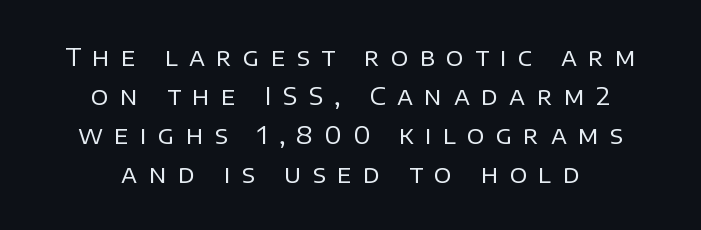
The image shows 24 px text type, upright; set centered, normal line spacing (1.62x), unusually wide letter spacing (+0.47 em), not underlined.
